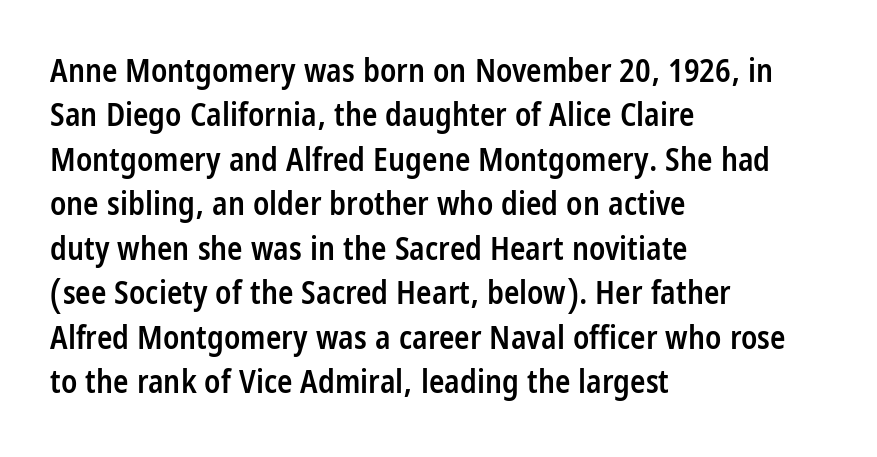
Q: Is the text bold? A: Semi-bold.
Q: Is the text italic (slanted)? A: No, it is upright.
Q: Is the typeface a serif or a sans-serif typeface? A: Sans-serif.
Q: Is the text underlined? A: No.
Q: How is the paragraph aligned? A: Left-aligned.
Q: Is the spacing between letters normal or unusually wide? A: Normal.
Q: Is the spacing between lines tight, normal or loose? A: Normal.
Q: Width (condensed, normal, or wide)? A: Condensed.
Q: Stroke contrast? A: Low.
Q: x-height? A: Large.
Q: Monospaced? A: No.
